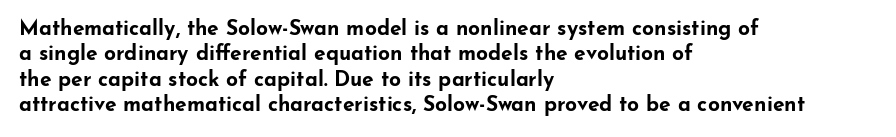
Q: Is the text bold? A: Yes.
Q: Is the text italic (slanted)? A: No, it is upright.
Q: Is the text underlined? A: No.
Q: How is the paragraph aligned? A: Left-aligned.
Q: Is the spacing between letters normal or unusually wide? A: Normal.
